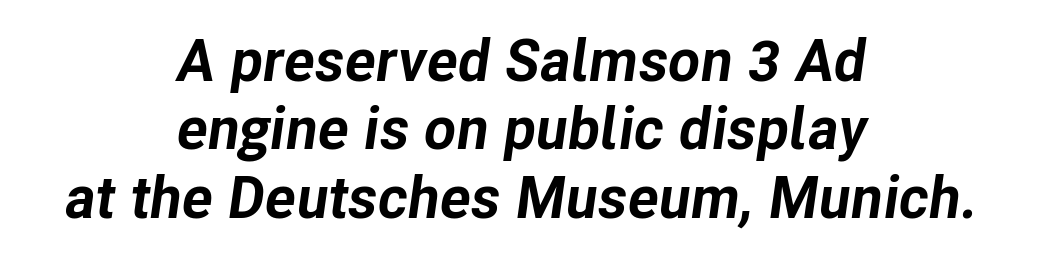
A full-strength bold gives these letters their thick strokes. Varying glyph widths throughout — classic text-font behaviour. An italicized treatment has been applied to the whole sample. A centered setting, common on invitations and titles, is used for this passage. Characters follow at the spacing the type designer built in.
